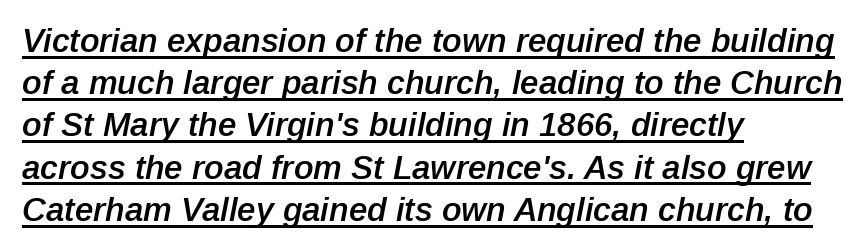
Q: Is the text bold? A: Semi-bold.
Q: Is the text italic (slanted)? A: Yes, it leans right by about 12 degrees.
Q: Is the text underlined? A: Yes.
Q: How is the paragraph aligned? A: Left-aligned.
Q: Is the spacing between letters normal or unusually wide? A: Normal.
Q: Is the spacing between lines tight, normal or loose? A: Normal.
Q: Width (condensed, normal, or wide)? A: Normal.
Q: Stroke contrast? A: Low.
Q: x-height? A: Medium.
Q: Monospaced? A: No.
